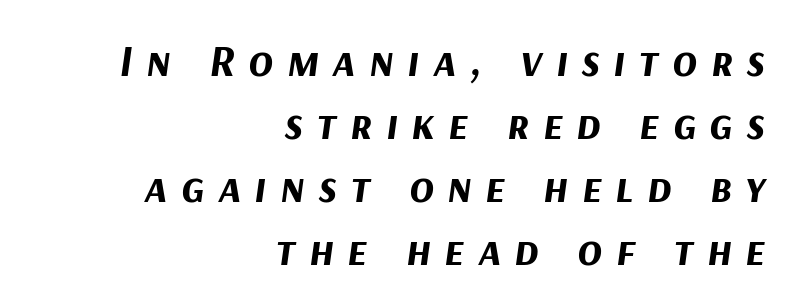
The image shows 45 px bold type, italic (leaning right); set right-aligned, normal line spacing (1.4x), unusually wide letter spacing (+0.3 em), not underlined; medium stroke contrast and a medium x-height.
